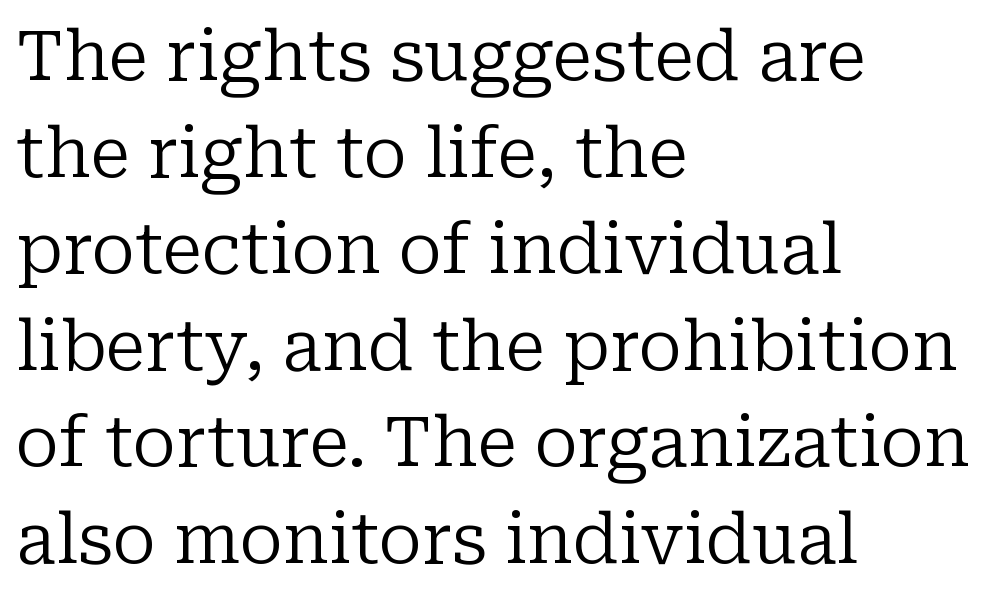
Q: Is the text bold? A: No.
Q: Is the text italic (slanted)? A: No, it is upright.
Q: Is the typeface a serif or a sans-serif typeface? A: Serif.
Q: Is the text underlined? A: No.
Q: How is the paragraph aligned? A: Left-aligned.
Q: Is the spacing between letters normal or unusually wide? A: Normal.
Q: Is the spacing between lines tight, normal or loose? A: Normal.
Q: Width (condensed, normal, or wide)? A: Normal.
Q: Stroke contrast? A: Low.
Q: x-height? A: Medium.
Q: Monospaced? A: No.
